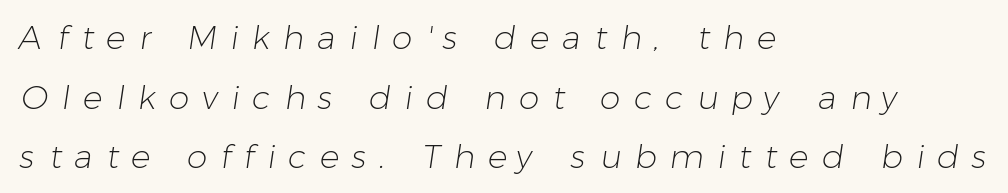
{"serif": "no", "bold": "no", "weight": "light", "width": "normal", "stroke_contrast": "low", "x_height": "medium", "monospaced": "no", "underline": "no", "align": "left", "line_spacing_ratio": 1.81, "letter_spacing": "wide", "letter_spacing_em": 0.4, "glyph_px": 33}
